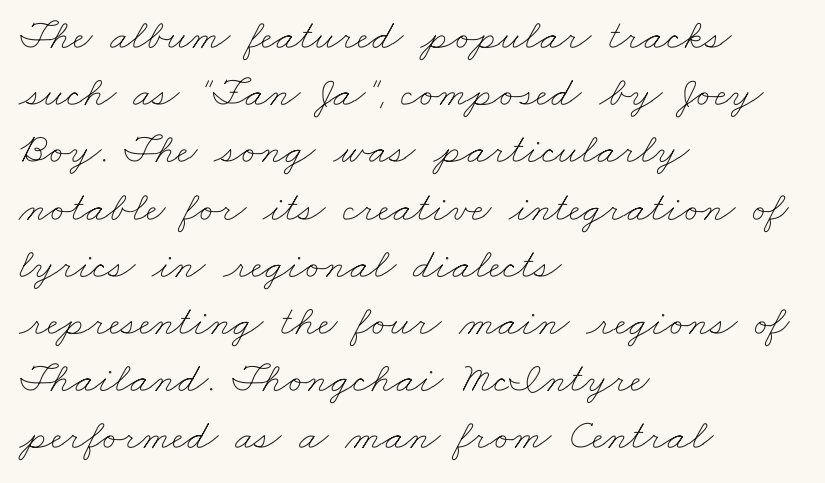
{"bold": "no", "weight": "thin", "width": "wide", "stroke_contrast": "low", "x_height": "small", "monospaced": "no", "underline": "no", "align": "left", "line_spacing": "normal", "line_spacing_ratio": 1.33, "letter_spacing": "normal", "letter_spacing_em": 0.0, "glyph_px": 43}
